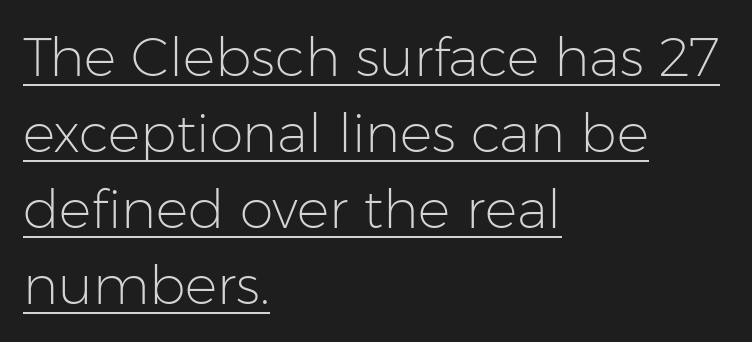
The image shows 54 px light sans-serif type, upright; set left-aligned, normal line spacing (1.41x), normal letter spacing, underlined; low stroke contrast and a medium x-height.
